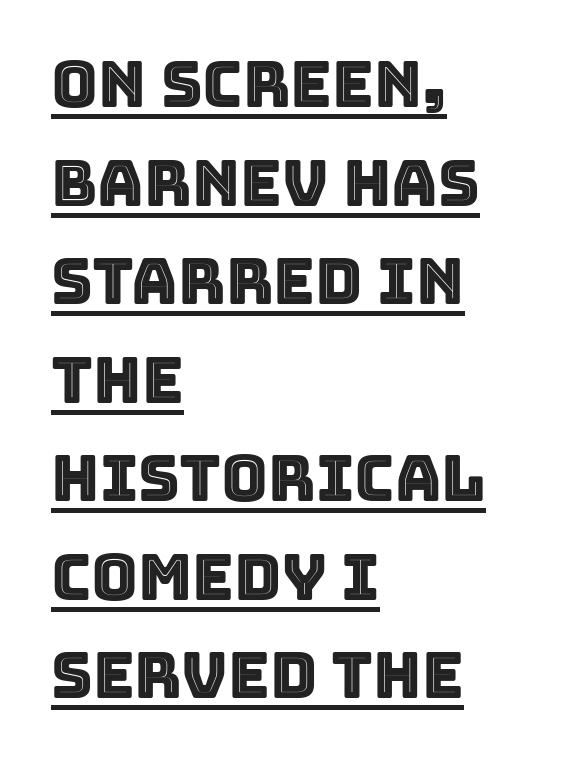
Q: Is the text italic (slanted)? A: No, it is upright.
Q: Is the text underlined? A: Yes.
Q: How is the paragraph aligned? A: Left-aligned.
Q: Is the spacing between letters normal or unusually wide? A: Normal.
Q: Is the spacing between lines tight, normal or loose? A: Normal.
Q: Width (condensed, normal, or wide)? A: Normal.
Q: x-height? A: Large.
Q: Monospaced? A: No.
